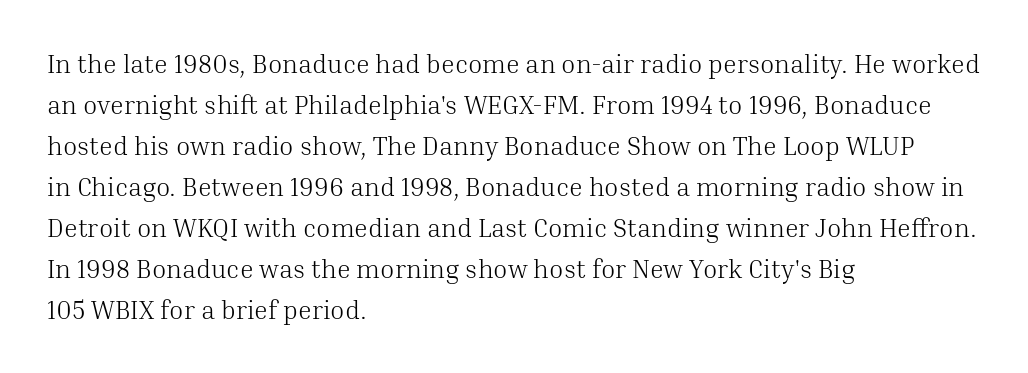
{"italic": "no", "bold": "no", "underline": "no", "align": "left", "line_spacing": "normal", "line_spacing_ratio": 1.58, "letter_spacing": "normal", "letter_spacing_em": 0.0, "glyph_px": 26}
